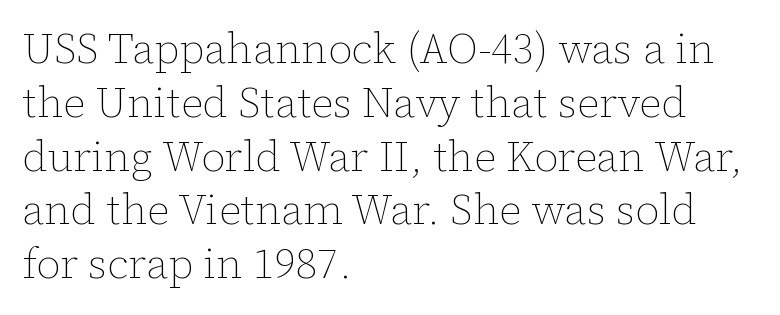
{"italic": "no", "bold": "no", "weight": "thin", "width": "normal", "stroke_contrast": "low", "x_height": "medium", "monospaced": "no", "underline": "no", "align": "left", "line_spacing": "normal", "line_spacing_ratio": 1.28, "letter_spacing": "normal", "letter_spacing_em": 0.0, "glyph_px": 42}
